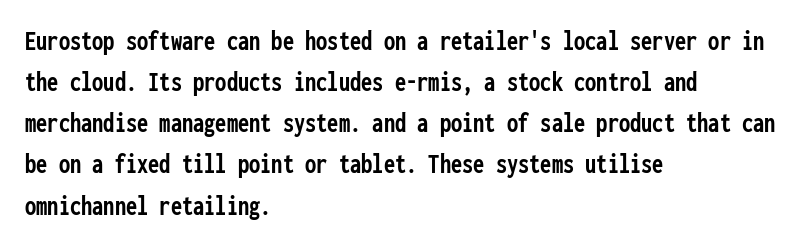
Students, note that the glyphs here touch the page at normal intervals. Each glyph is drawn with heavy, bold strokes. This rendering employs a face without finishing strokes, i.e., a sans-serif. Every character here occupies the same horizontal width, giving the sample a typewriter-like rhythm. Plain, unruled lines of type. The lines in this sample share a left origin and differ only in where they stop.
